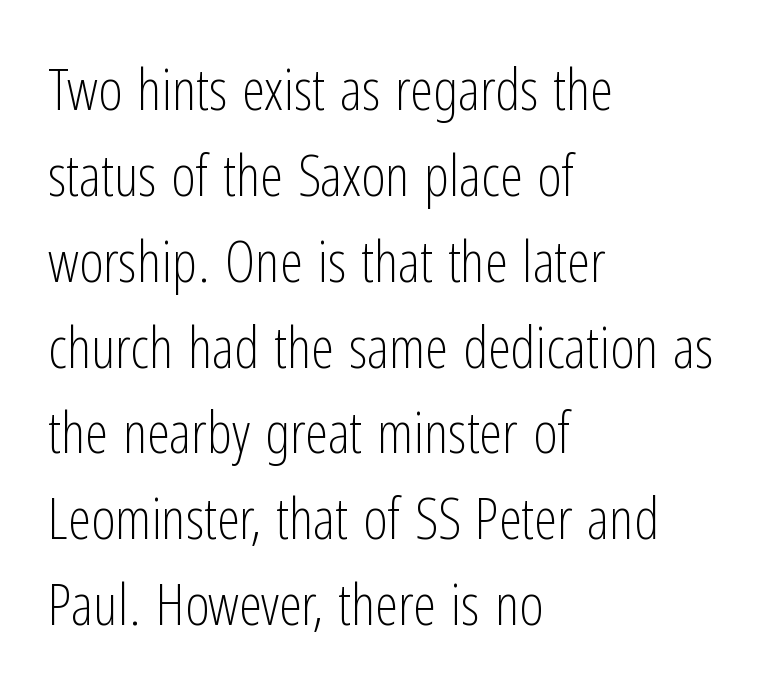
{"serif": "no", "italic": "no", "bold": "no", "weight": "light", "width": "condensed", "stroke_contrast": "low", "x_height": "medium", "monospaced": "no", "underline": "no", "align": "left", "line_spacing": "normal", "line_spacing_ratio": 1.48, "letter_spacing": "normal", "letter_spacing_em": 0.0, "glyph_px": 58}
